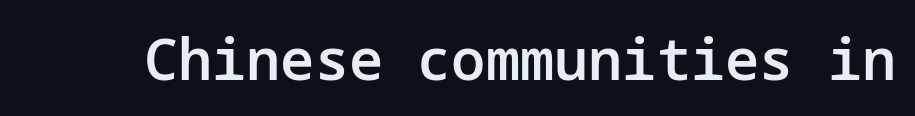
{"serif": "no", "italic": "no", "bold": "semi", "weight": "semibold", "width": "normal", "stroke_contrast": "low", "x_height": "medium", "underline": "no", "letter_spacing": "normal", "letter_spacing_em": 0.0, "glyph_px": 57}
